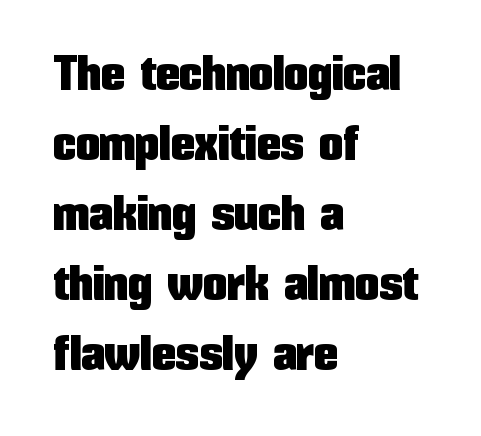
{"serif": "no", "italic": "no", "width": "condensed", "stroke_contrast": "low", "x_height": "medium", "monospaced": "no", "underline": "no", "align": "left", "line_spacing": "normal", "line_spacing_ratio": 1.46, "letter_spacing": "normal", "letter_spacing_em": 0.0, "glyph_px": 48}
